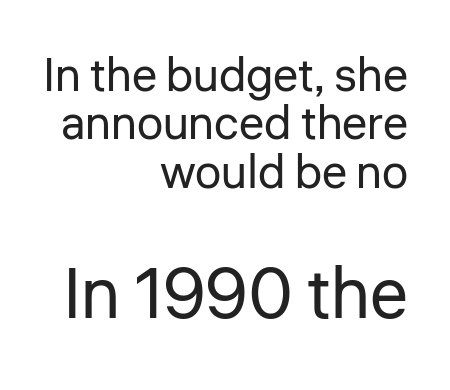
The letters advance in unequal steps, a hallmark of proportional type. In terms of letterspacing, this is plain default setting. The rag falls on the left side of this text block. Bigger letters appear in the bottom chunk; the top chunk is reduced. Tall strokes in this sample are plumb rather than angled. The specimen omits any rule beneath the text block's lines.
